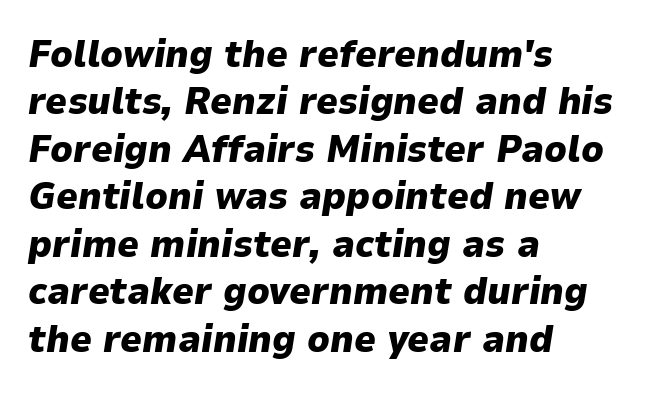
{"italic": "yes", "lean": "right", "slant_degrees": 9, "bold": "yes", "weight": "heavy", "width": "normal", "stroke_contrast": "low", "x_height": "medium", "monospaced": "no", "underline": "no", "align": "left", "line_spacing": "normal", "line_spacing_ratio": 1.25, "letter_spacing": "normal", "letter_spacing_em": 0.0, "glyph_px": 38}
